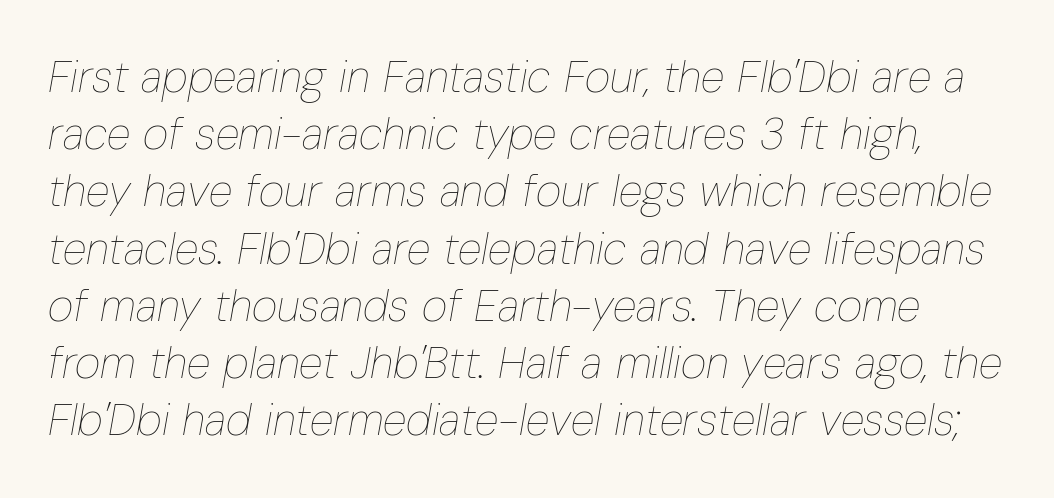
Descenders are the only things crossing below the line. The rendering uses natural spacing where letterforms have individual widths. The face used here is rendered with its standard letterfit. Whoever set this chose a conventional vertical rhythm. Yep, that's italic — everything's leaning. The strokes are not fattened; the text isn't bold.
